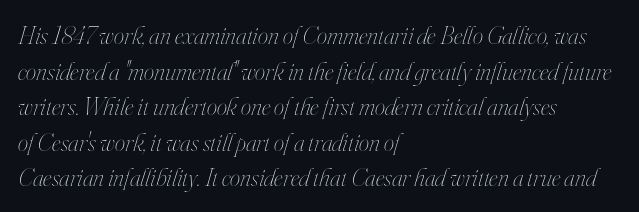
The image shows 26 px text type, italic (leaning right); set left-aligned, normal line spacing (1.37x), normal letter spacing, not underlined.
